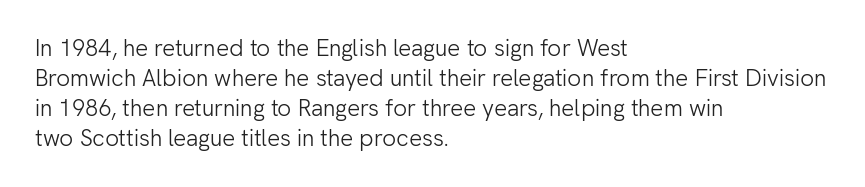
{"italic": "no", "bold": "no", "underline": "no", "align": "left", "line_spacing": "normal", "line_spacing_ratio": 1.3, "letter_spacing": "normal", "letter_spacing_em": 0.0, "glyph_px": 23}
